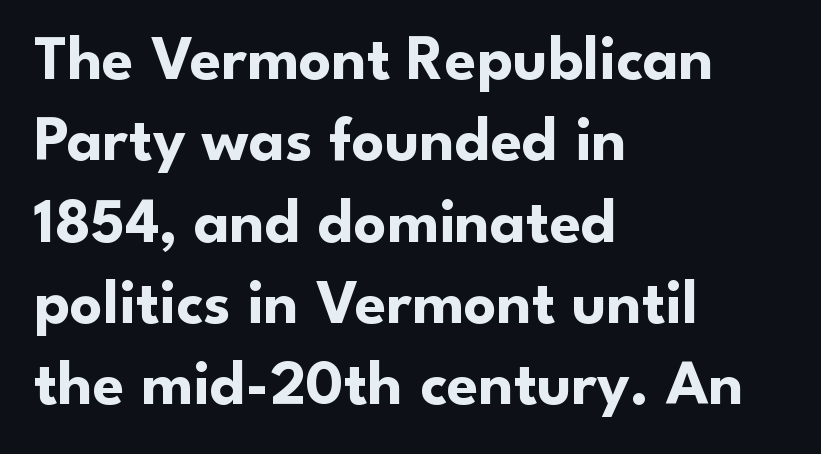
The face used here has the dense, thick strokes of a bold. Students, observe: this is what conventionally led text looks like. Think of a printed novel: that variable character pitch is what you see here. The lettering stays uniformly vertical, giving the passage a roman look. Each letter's strokes conclude bluntly, with no projecting serifs.
